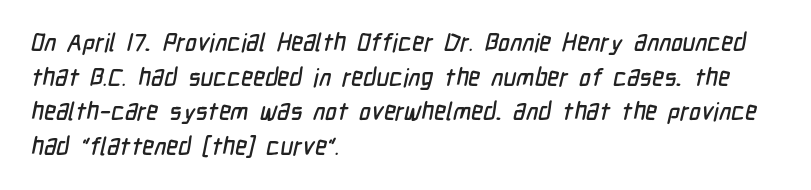
{"underline": "no", "align": "left", "line_spacing": "normal", "line_spacing_ratio": 1.39, "letter_spacing": "normal", "letter_spacing_em": 0.0, "glyph_px": 25}
